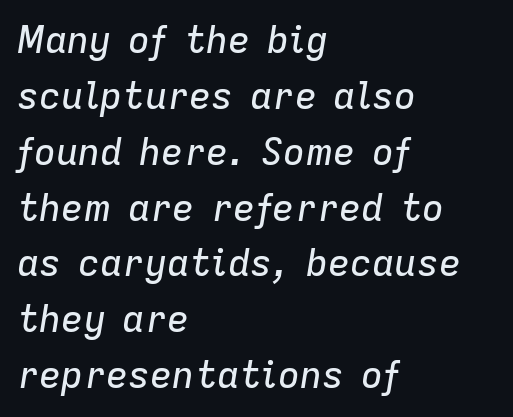
Q: Is the text italic (slanted)? A: Yes, it leans right by about 9 degrees.
Q: Is the text underlined? A: No.
Q: How is the paragraph aligned? A: Left-aligned.
Q: Is the spacing between letters normal or unusually wide? A: Normal.
Q: Is the spacing between lines tight, normal or loose? A: Normal.
Q: Width (condensed, normal, or wide)? A: Normal.
Q: Stroke contrast? A: Low.
Q: x-height? A: Medium.
Q: Monospaced? A: No.
